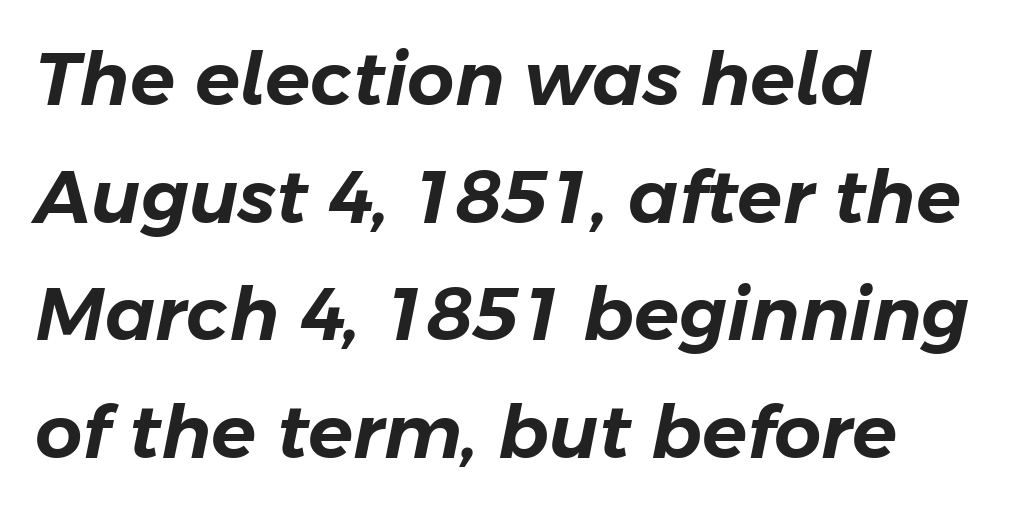
{"italic": "yes", "lean": "right", "slant_degrees": 11, "width": "normal", "stroke_contrast": "low", "x_height": "medium", "monospaced": "no", "underline": "no", "align": "left", "line_spacing": "normal", "line_spacing_ratio": 1.59, "letter_spacing": "normal", "letter_spacing_em": 0.0, "glyph_px": 74}
